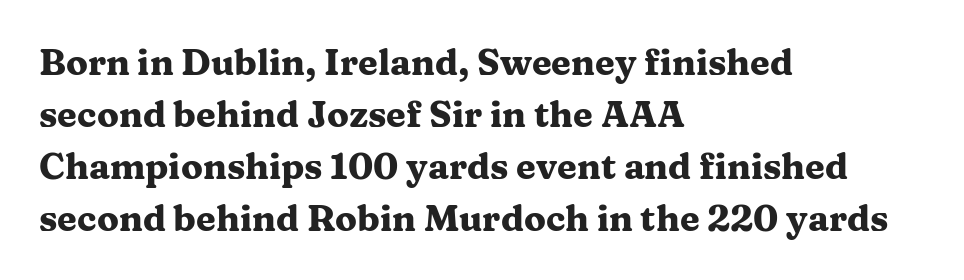
The image shows 36 px heavy, wide serif type, upright; set left-aligned, normal line spacing (1.44x), normal letter spacing, not underlined; medium stroke contrast and a medium x-height.
